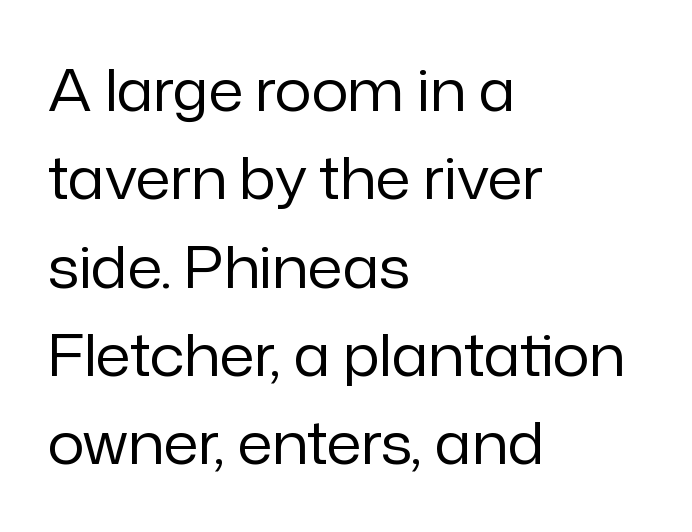
Q: Is the text bold? A: No.
Q: Is the text italic (slanted)? A: No, it is upright.
Q: Is the typeface a serif or a sans-serif typeface? A: Sans-serif.
Q: Is the text underlined? A: No.
Q: How is the paragraph aligned? A: Left-aligned.
Q: Is the spacing between letters normal or unusually wide? A: Normal.
Q: Is the spacing between lines tight, normal or loose? A: Normal.
Q: Width (condensed, normal, or wide)? A: Normal.
Q: Stroke contrast? A: Low.
Q: x-height? A: Medium.
Q: Monospaced? A: No.
